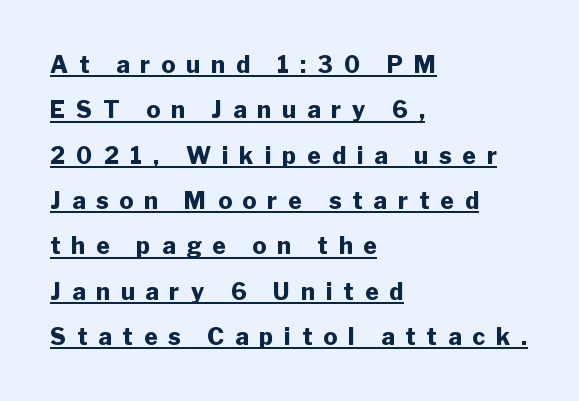
The typesetter chose a ragged-right arrangement here. Quick note: not italic, upright. How are the letters spaced? Widely, with obvious added tracking. Notice how thick the strokes are: this is what a full bold looks like.
